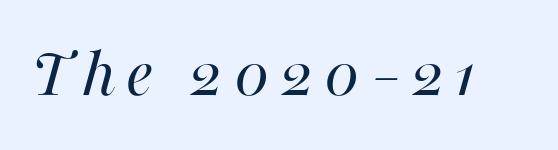
Do the characters align in a grid? No, the font is proportional. The gap between lines stays unmarked. The axis of the letterforms is tilted away from vertical. The typeface has the unassuming heft of standard copy or less.
